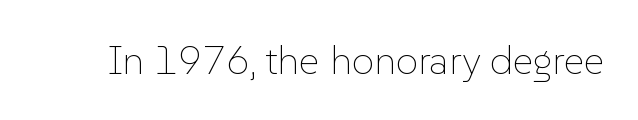
The image shows 40 px thin type, upright; set normal letter spacing, not underlined; low stroke contrast and a medium x-height.
